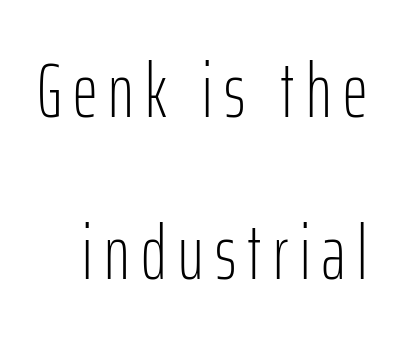
The image shows 77 px light, condensed sans-serif type, upright; set loose line spacing (2.11x), not underlined; low stroke contrast and a medium x-height.
